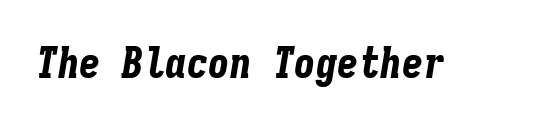
The image shows 43 px bold, condensed type, italic (leaning right), monospaced; set normal letter spacing, not underlined; low stroke contrast and a medium x-height.
